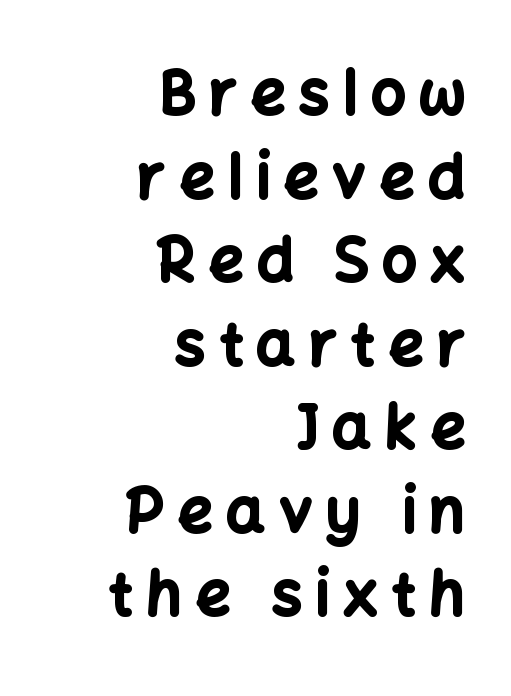
Q: Is the text bold? A: Yes.
Q: Is the text italic (slanted)? A: No, it is upright.
Q: Is the typeface a serif or a sans-serif typeface? A: Sans-serif.
Q: Is the text underlined? A: No.
Q: How is the paragraph aligned? A: Right-aligned.
Q: Is the spacing between letters normal or unusually wide? A: Unusually wide.
Q: Is the spacing between lines tight, normal or loose? A: Normal.
Q: Width (condensed, normal, or wide)? A: Normal.
Q: Stroke contrast? A: Low.
Q: x-height? A: Medium.
Q: Monospaced? A: No.
